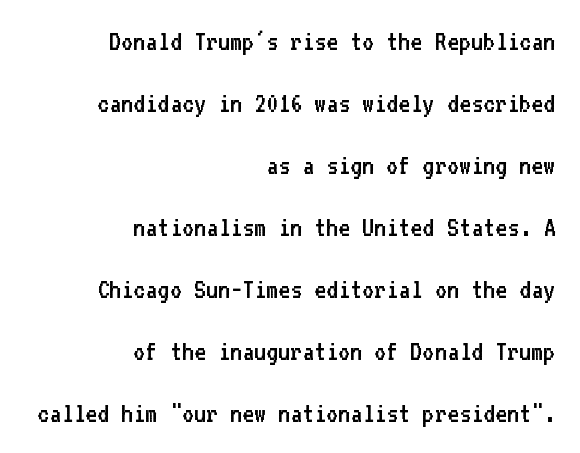
Weight: in the light-to-regular range. Do the characters align in a grid? Yes, the font is monospaced. The string is rendered with underlining switched off. The designer dialed line spacing up above the default. I'd call this a sans setting — the letters go barefoot.
